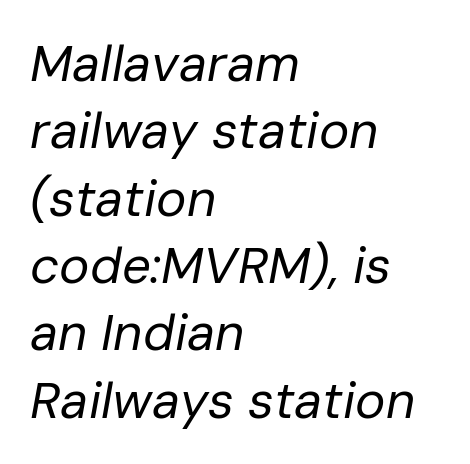
Q: Is the text bold? A: No.
Q: Is the text italic (slanted)? A: Yes, it leans right by about 10 degrees.
Q: Is the text underlined? A: No.
Q: How is the paragraph aligned? A: Left-aligned.
Q: Is the spacing between letters normal or unusually wide? A: Normal.
Q: Is the spacing between lines tight, normal or loose? A: Normal.
Q: Width (condensed, normal, or wide)? A: Normal.
Q: Stroke contrast? A: Low.
Q: x-height? A: Medium.
Q: Monospaced? A: No.
